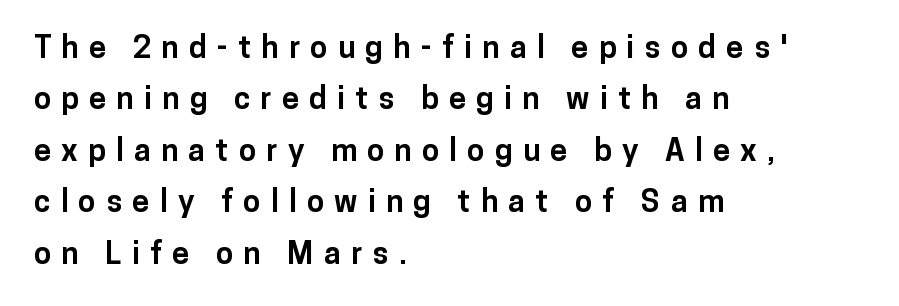
What kind of face is this? One without serifs — a sans. A classic flush-left, rag-right setting is used for this passage. Decoration check: the copy has no underline. The rows are spaced the way most documents space them. Note the varied advance widths — an 'i' is clearly narrower than an 'm'.
